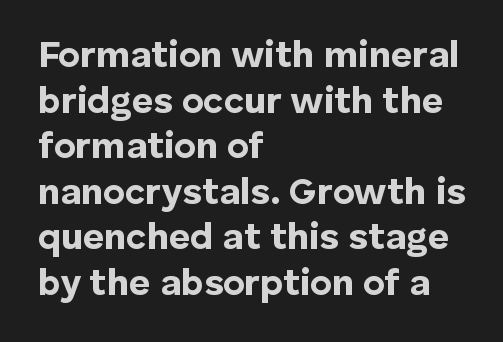
Q: Is the text bold? A: Yes.
Q: Is the text italic (slanted)? A: No, it is upright.
Q: Is the typeface a serif or a sans-serif typeface? A: Sans-serif.
Q: Is the text underlined? A: No.
Q: How is the paragraph aligned? A: Left-aligned.
Q: Is the spacing between letters normal or unusually wide? A: Normal.
Q: Width (condensed, normal, or wide)? A: Normal.
Q: Stroke contrast? A: Low.
Q: x-height? A: Medium.
Q: Monospaced? A: No.
